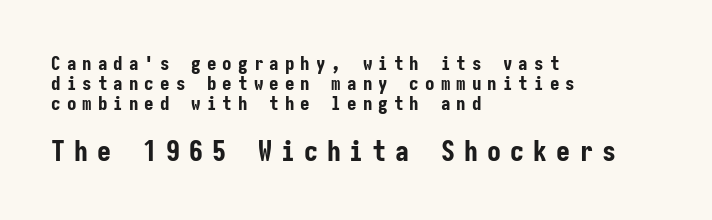
{"serif": "no", "italic": "no", "bold": "yes", "weight": "bold", "width": "condensed", "stroke_contrast": "low", "x_height": "medium", "underline": "no", "align": "left", "line_spacing": "tight", "line_spacing_ratio": 1.04, "letter_spacing": "wide", "letter_spacing_em": 0.32, "larger_block": "second", "size_ratio": 1.47, "glyph_px": 28}
